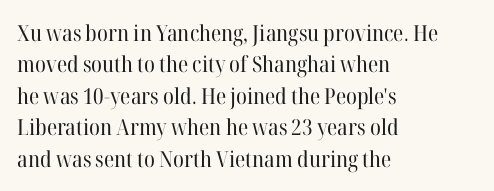
Q: Is the text bold? A: No.
Q: Is the text italic (slanted)? A: No, it is upright.
Q: Is the text underlined? A: No.
Q: How is the paragraph aligned? A: Left-aligned.
Q: Is the spacing between letters normal or unusually wide? A: Normal.
Q: Is the spacing between lines tight, normal or loose? A: Normal.
